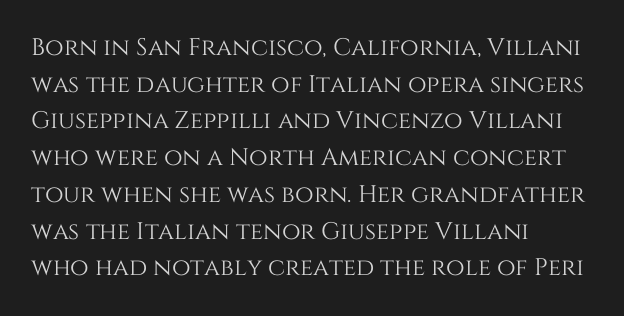
Unlike italic type, these characters show no tilt at all. Glyph-to-glyph distance matches everyday printed text. The line-height multiplier appears to be the usual default. The rag falls on the right side of this text block.
